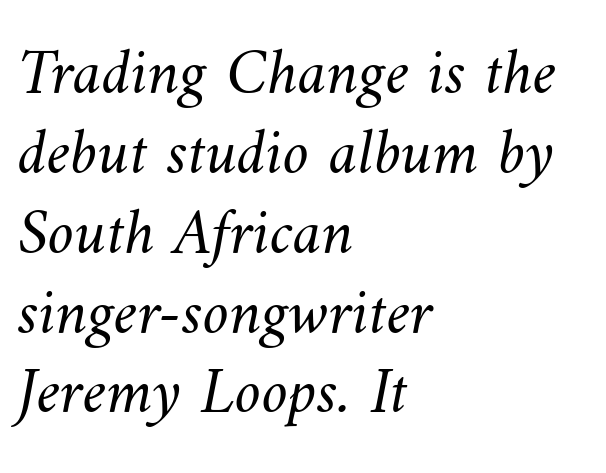
Q: Is the text bold? A: No.
Q: Is the text underlined? A: No.
Q: How is the paragraph aligned? A: Left-aligned.
Q: Is the spacing between letters normal or unusually wide? A: Normal.
Q: Width (condensed, normal, or wide)? A: Normal.
Q: Stroke contrast? A: Medium.
Q: x-height? A: Small.
Q: Monospaced? A: No.
